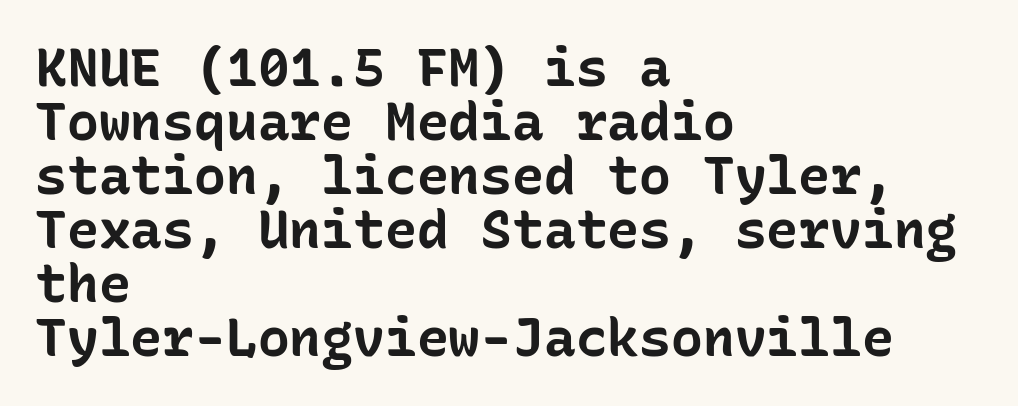
Rows of type sit shoulder to shoulder in the vertical direction. Stroke thickness is high; the sample reads as a true bold. The glyphs are unaccompanied by any horizontal stroke below them. This is the regular roman posture of the typeface. Standard letterfit; no display-style spreading of the glyphs. Is this a fixed-width face? Yes — each glyph sits in an identical cell.
